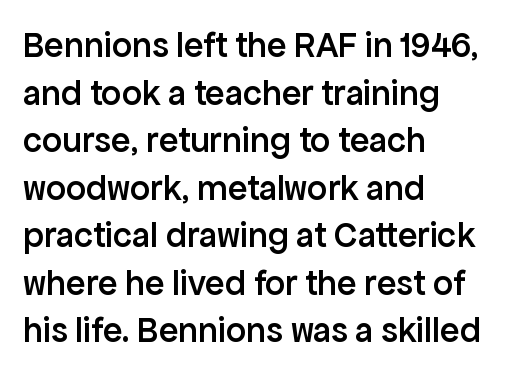
The lettering holds an erect, upright posture throughout. What stands out about the letter spacing? Nothing — it is the standard amount. The glyphs have the mass of a demibold cut, below bold. Varying glyph widths throughout — classic text-font behaviour. Honestly, there is no underline to notice here at all. If you drew a ruler down the left edge, every line would touch it.
